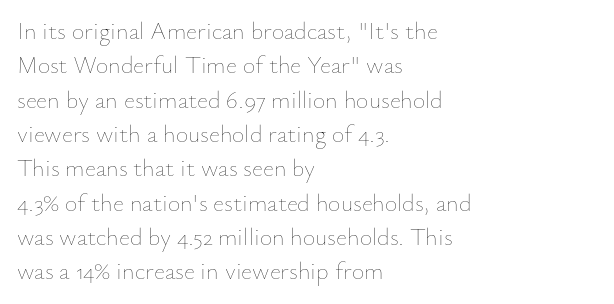
{"italic": "no", "bold": "no", "underline": "no", "align": "left", "line_spacing": "normal", "line_spacing_ratio": 1.43, "letter_spacing": "normal", "letter_spacing_em": 0.0, "glyph_px": 24}
